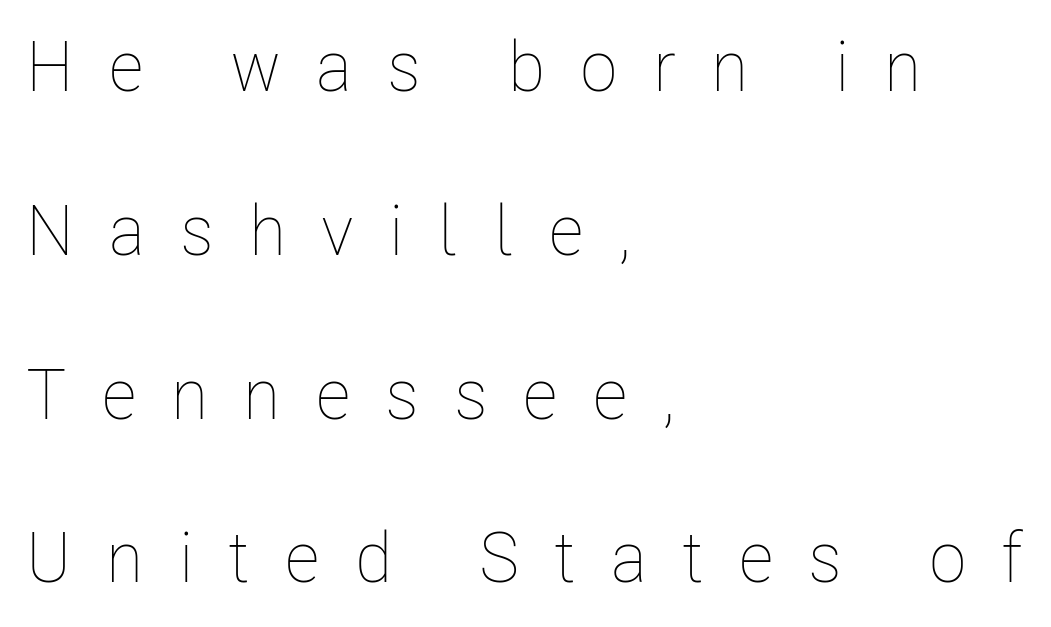
Q: Is the text bold? A: No.
Q: Is the text italic (slanted)? A: No, it is upright.
Q: Is the text underlined? A: No.
Q: How is the paragraph aligned? A: Left-aligned.
Q: Is the spacing between letters normal or unusually wide? A: Unusually wide.
Q: Is the spacing between lines tight, normal or loose? A: Loose.
Q: Width (condensed, normal, or wide)? A: Condensed.
Q: Stroke contrast? A: Low.
Q: x-height? A: Medium.
Q: Monospaced? A: No.
